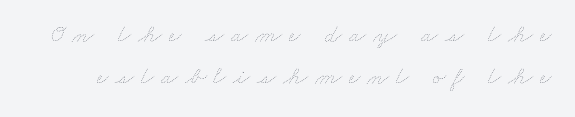
Q: Is the text bold? A: No.
Q: Is the text underlined? A: No.
Q: Is the spacing between letters normal or unusually wide? A: Unusually wide.
Q: Is the spacing between lines tight, normal or loose? A: Normal.
